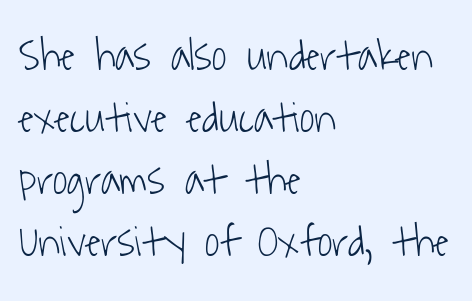
Letters have the restrained weight of plain body copy at most. A normal amount of white space separates one row of letters from the next. Teacher's note: observe the even left margin — that is flush-left alignment. No word sits above an underline. Is this a fixed-width face? No — the glyphs have proportional, varying widths.
